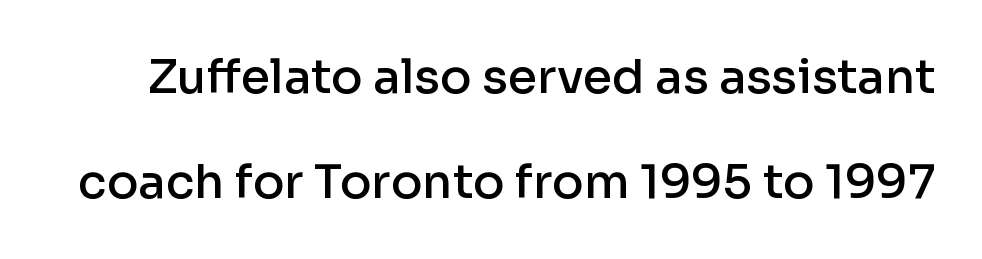
{"serif": "no", "italic": "no", "bold": "semi", "weight": "semibold", "width": "normal", "stroke_contrast": "low", "x_height": "medium", "monospaced": "no", "underline": "no", "line_spacing": "loose", "line_spacing_ratio": 2.23, "letter_spacing": "normal", "letter_spacing_em": 0.0, "glyph_px": 47}
